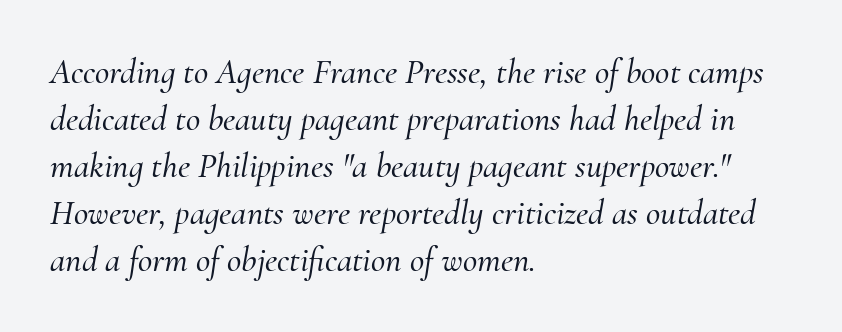
Character widths vary here, with narrow letters taking less room than wide ones. Descenders are the only things crossing below the line. Observe the serifs anchoring each vertical stroke in this sample. The lines are quadded left. Rendered with sloped, italic letterforms. The type is set solid horizontally, with unmodified tracking.
